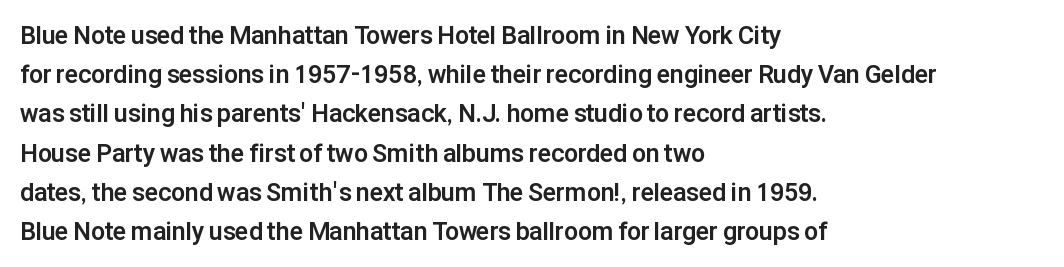
The image shows 25 px bold type, upright; set left-aligned, normal line spacing (1.57x), normal letter spacing, not underlined.
